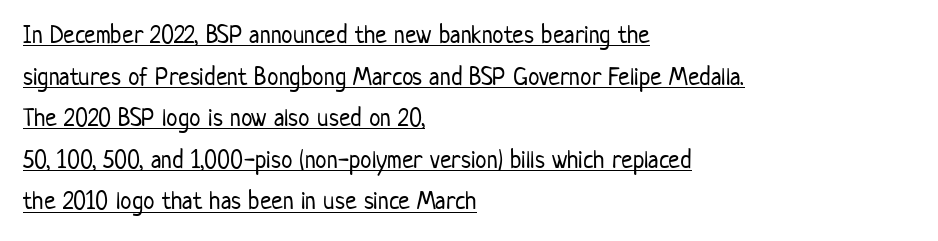
Nope, not italic — everything's standing straight. Every row of glyphs begins at an identical x-position on the left. The font sits on the lighter half of the weight spectrum, regular included. If you measured baseline to baseline, you'd find a middling distance.
